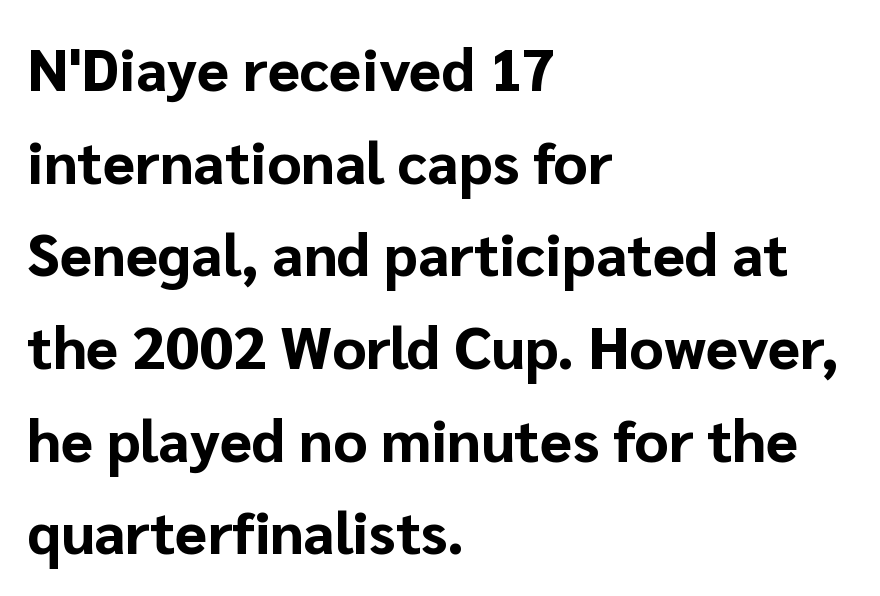
The ragged edge is on the right, which tells us the setting is flush left. Quick note: underline off. Posture: straight, roman, zero tilt. Classification — sans serif. Standard letterfit; no display-style spreading of the glyphs.
